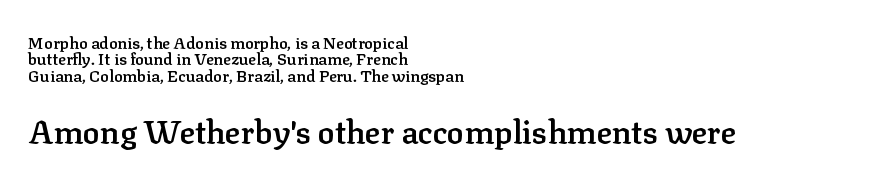
The designer gave the closing block more size than the opening block. The rendering uses natural spacing where letterforms have individual widths. The letters are semibold — heavier than regular but short of a full bold. These lines were composed using upright roman letters. Quick note: underline off.
